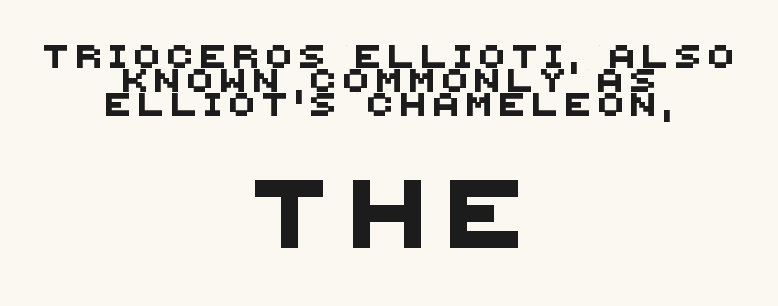
One glance says dense: line gaps are narrower than usual. Is this a fixed-width face? No — the glyphs have proportional, varying widths. The passage shown is not underscored anywhere. The passage shown is typeset with a sans-serif family.
